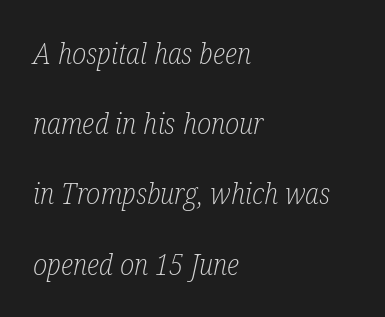
{"serif": "yes", "italic": "yes", "lean": "right", "slant_degrees": 12, "bold": "no", "weight": "light", "width": "condensed", "stroke_contrast": "low", "x_height": "medium", "monospaced": "no", "underline": "no", "align": "left", "line_spacing": "loose", "line_spacing_ratio": 2.42, "letter_spacing": "normal", "letter_spacing_em": 0.0, "glyph_px": 29}
